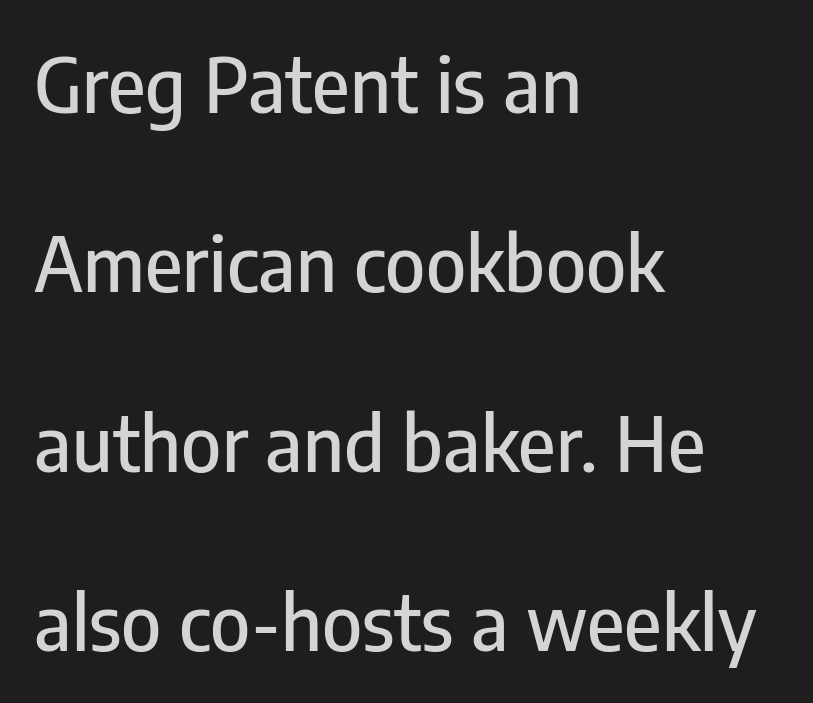
{"serif": "no", "italic": "no", "width": "condensed", "stroke_contrast": "low", "x_height": "medium", "monospaced": "no", "underline": "no", "align": "left", "line_spacing": "loose", "line_spacing_ratio": 2.36, "letter_spacing": "normal", "letter_spacing_em": 0.0, "glyph_px": 76}
